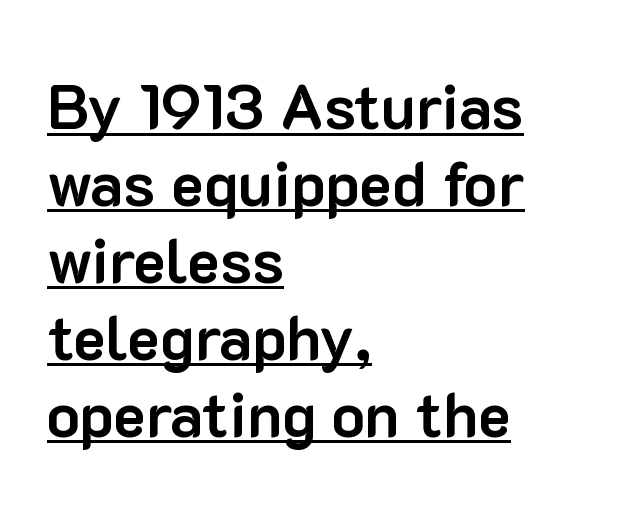
Q: Is the text bold? A: Yes.
Q: Is the text italic (slanted)? A: No, it is upright.
Q: Is the typeface a serif or a sans-serif typeface? A: Sans-serif.
Q: Is the text underlined? A: Yes.
Q: How is the paragraph aligned? A: Left-aligned.
Q: Is the spacing between letters normal or unusually wide? A: Normal.
Q: Width (condensed, normal, or wide)? A: Normal.
Q: Stroke contrast? A: Low.
Q: x-height? A: Medium.
Q: Monospaced? A: No.
